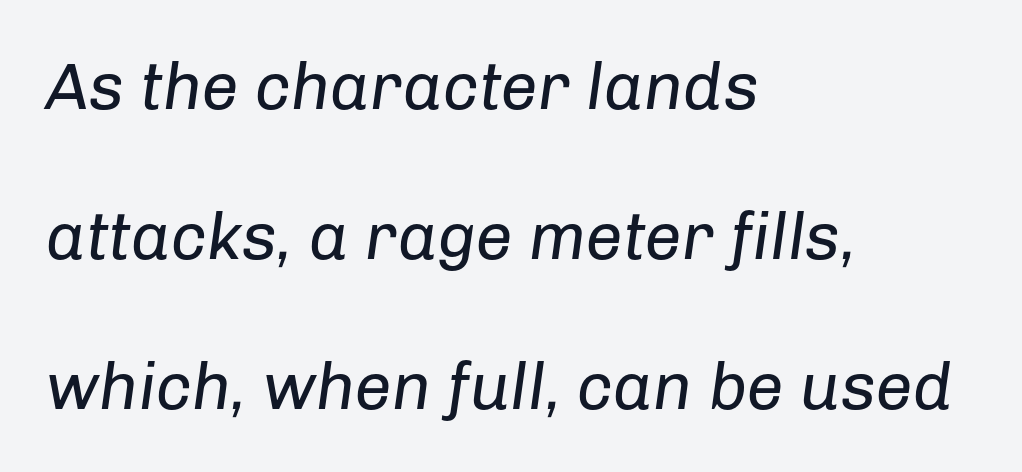
The image shows 66 px regular-weight type, italic (leaning right); set left-aligned, loose line spacing (2.27x), normal letter spacing, not underlined; low stroke contrast and a medium x-height.
